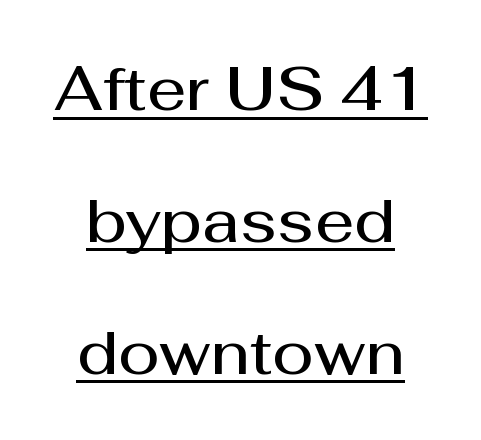
The image shows 61 px semibold sans-serif type, upright; set centered, loose line spacing (2.16x), normal letter spacing, underlined; medium stroke contrast and a medium x-height.
